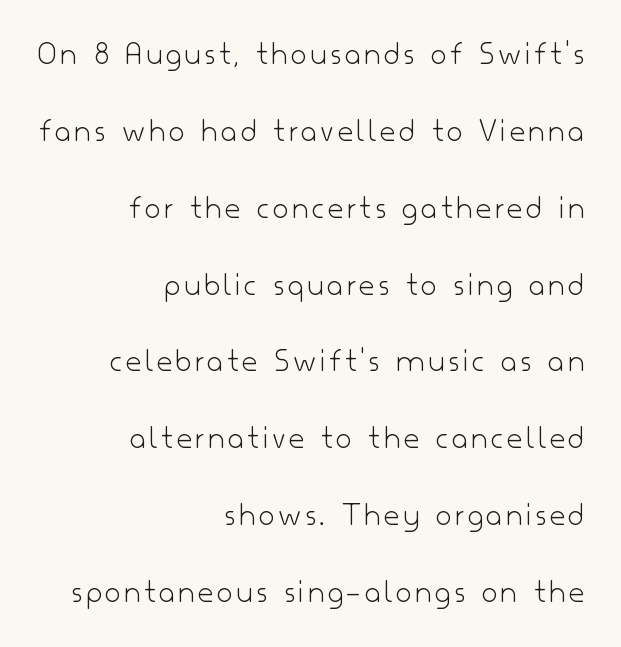
Posture: upright roman. Caption: multi-line text, flush right, ragged left. Character widths vary here, with narrow letters taking less room than wide ones. Think standard paragraph weight, or any step lighter than that. How would I describe the line gaps? Wide and relaxed. The space beneath each line is pristine and unruled.
